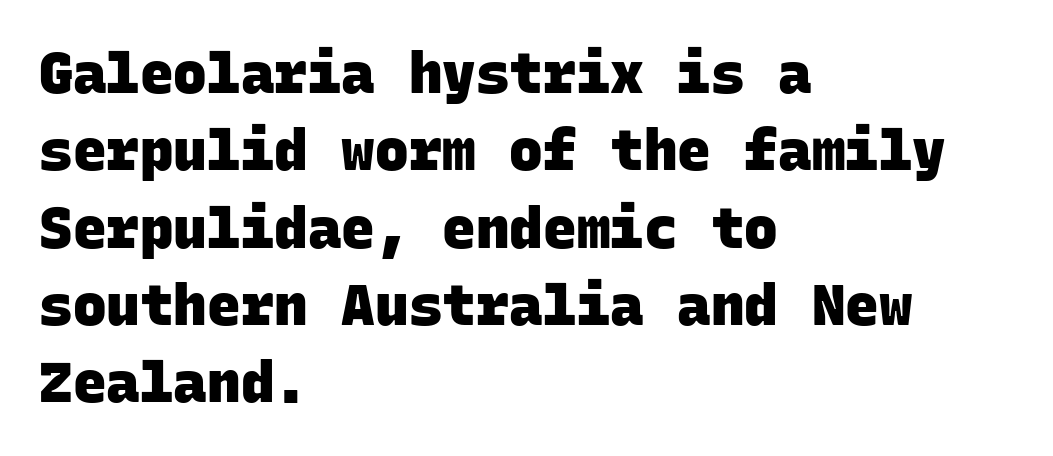
This is sans-serif lettering, the kind often seen on screens and signage. Think of a typewriter: that constant character pitch is what you see here. Successive baselines arrive at the customary interval. Is the type bold? Yes — the strokes are clearly thick and heavy. Visually the block forms a straight wall on the left and a jagged coastline on the right. The words here are not underlined.
